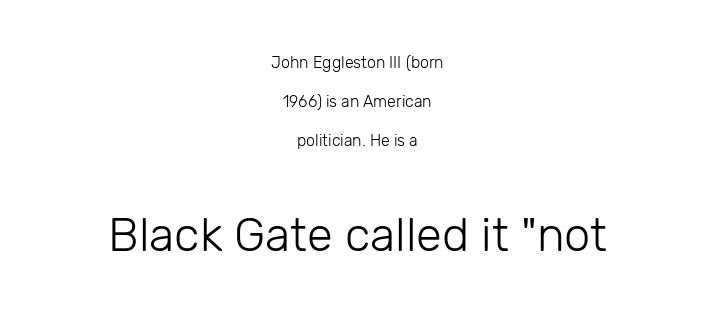
Typesetter's note — lower block bumped up in size, upper block left smaller. The characters display no serif detailing; their extremities are plain. Underlining? Definitely not there. The text block is weighted toward neither margin, spreading evenly from the middle. A quiet, ordinary-to-light weight characterises the typeface. Spacing verdict: proportional, widths tailored to each character.
